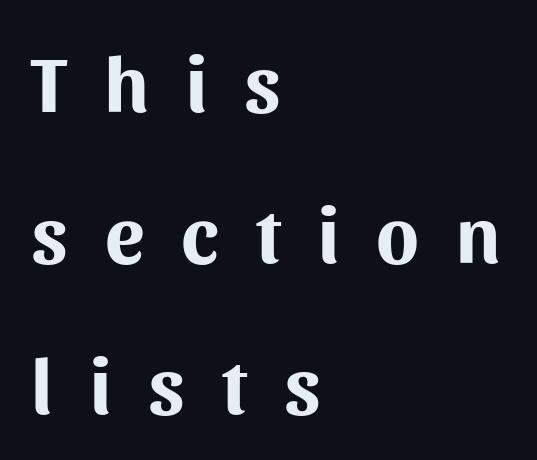
Typesetter's note: full bold, strokes at maximum text heaviness. The face used here is a sans, in the tradition of grotesques and geometrics. The text block is weighted toward the left margin, trailing off unevenly rightward. You could not count columns in this text — the font is proportionally spaced. Lines of text with bare space underneath. Leading is clearly above the norm, producing a sparse column.
